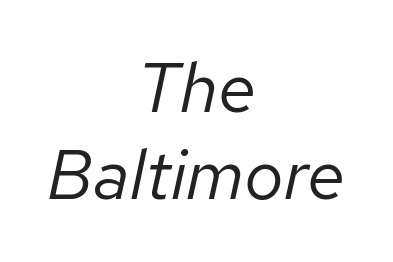
{"italic": "yes", "lean": "right", "slant_degrees": 12, "bold": "no", "weight": "regular", "width": "normal", "stroke_contrast": "low", "x_height": "medium", "monospaced": "no", "underline": "no", "align": "center", "line_spacing": "normal", "line_spacing_ratio": 1.25, "letter_spacing": "normal", "letter_spacing_em": 0.0, "glyph_px": 70}
